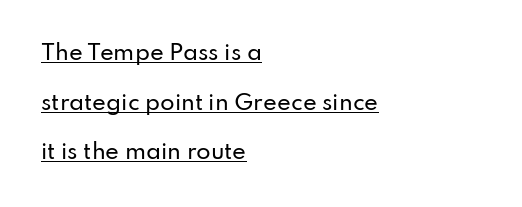
Q: Is the text italic (slanted)? A: No, it is upright.
Q: Is the text underlined? A: Yes.
Q: How is the paragraph aligned? A: Left-aligned.
Q: Is the spacing between letters normal or unusually wide? A: Normal.
Q: Is the spacing between lines tight, normal or loose? A: Loose.
